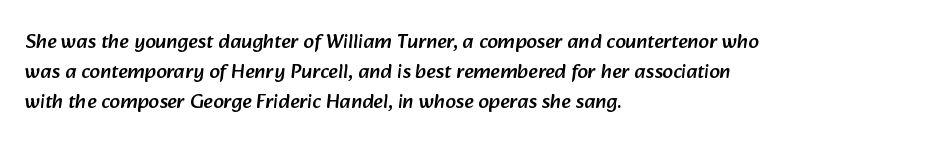
Lines of text with bare space underneath. A classic flush-left, rag-right setting is used for this passage. A typesetter would call this leading conventional body-copy spacing. This rendering leaves character spacing at its baseline value.
